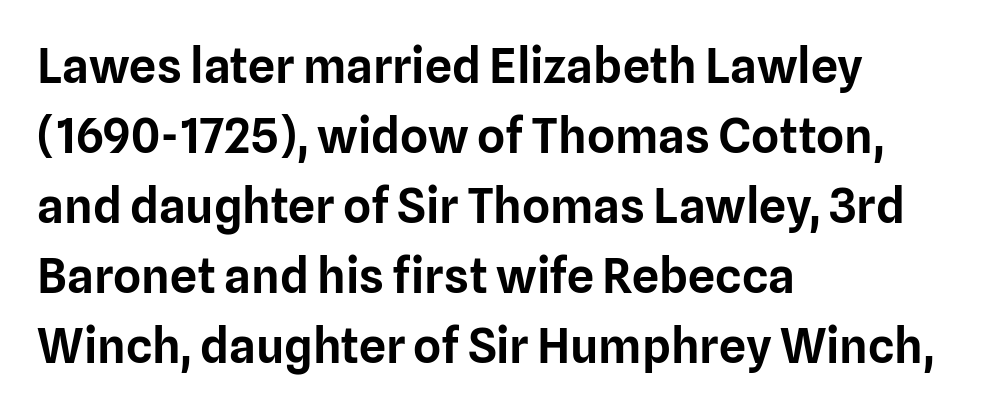
The image shows 48 px sans-serif type, upright; set left-aligned, normal line spacing (1.46x), normal letter spacing, not underlined; low stroke contrast and a medium x-height.
